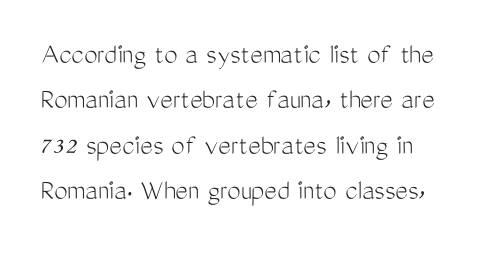
{"serif": "no", "italic": "no", "bold": "no", "weight": "light", "width": "condensed", "stroke_contrast": "medium", "x_height": "medium", "monospaced": "no", "underline": "no", "line_spacing": "normal", "line_spacing_ratio": 1.51, "letter_spacing": "normal", "letter_spacing_em": 0.0, "glyph_px": 30}
